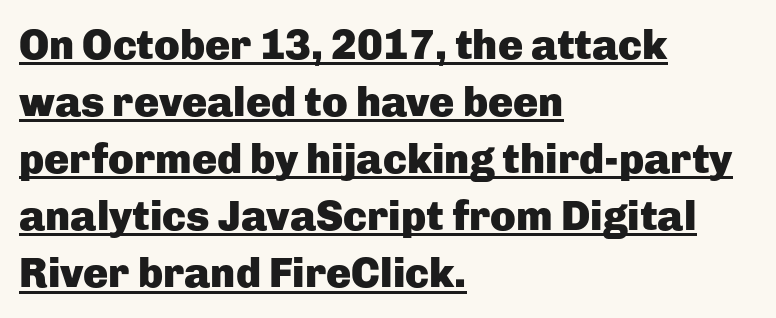
Every word sits above its own underline. Each letter keeps its own natural width here, so spacing adapts to shape. A dark, heavy texture on the line: the type is bold. It's the straight-up-and-down kind of type.
